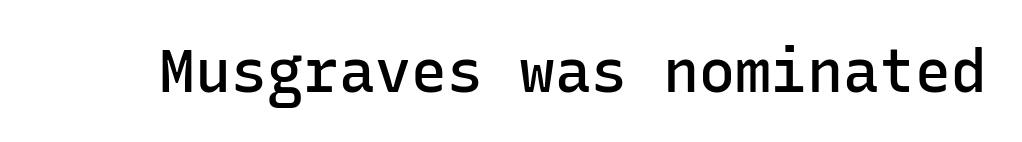
{"serif": "no", "italic": "no", "bold": "semi", "weight": "semibold", "width": "normal", "stroke_contrast": "low", "x_height": "medium", "monospaced": "yes", "underline": "no", "letter_spacing": "normal", "letter_spacing_em": 0.0, "glyph_px": 60}
